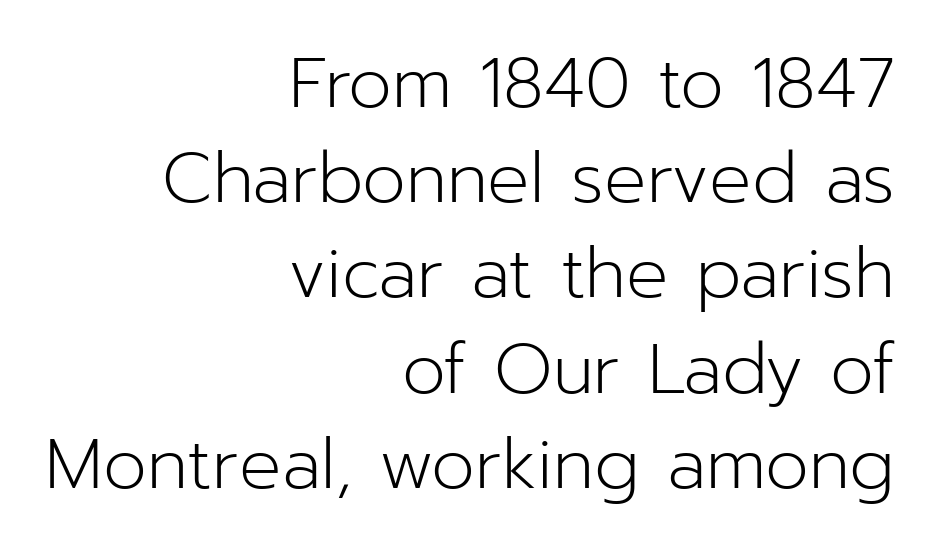
Q: Is the text bold? A: No.
Q: Is the text italic (slanted)? A: No, it is upright.
Q: Is the typeface a serif or a sans-serif typeface? A: Sans-serif.
Q: Is the text underlined? A: No.
Q: How is the paragraph aligned? A: Right-aligned.
Q: Is the spacing between letters normal or unusually wide? A: Normal.
Q: Is the spacing between lines tight, normal or loose? A: Normal.
Q: Width (condensed, normal, or wide)? A: Normal.
Q: Stroke contrast? A: Low.
Q: x-height? A: Medium.
Q: Monospaced? A: No.
